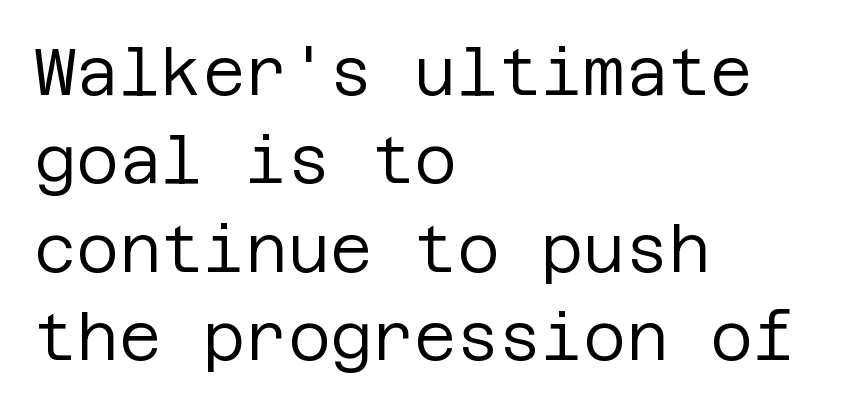
Q: Is the text bold? A: No.
Q: Is the text italic (slanted)? A: No, it is upright.
Q: Is the typeface a serif or a sans-serif typeface? A: Sans-serif.
Q: Is the text underlined? A: No.
Q: How is the paragraph aligned? A: Left-aligned.
Q: Is the spacing between letters normal or unusually wide? A: Normal.
Q: Is the spacing between lines tight, normal or loose? A: Normal.
Q: Width (condensed, normal, or wide)? A: Normal.
Q: Stroke contrast? A: Low.
Q: x-height? A: Large.
